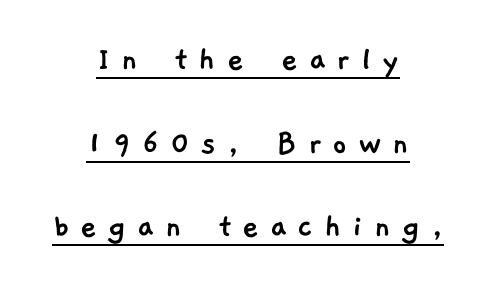
The lines are spread far apart with generous leading. The letterforms stand isolated, each surrounded by extra space. A continuous stroke trails under the words, as in a hyperlink. The typesetter chose a symmetrical, centered arrangement here.
